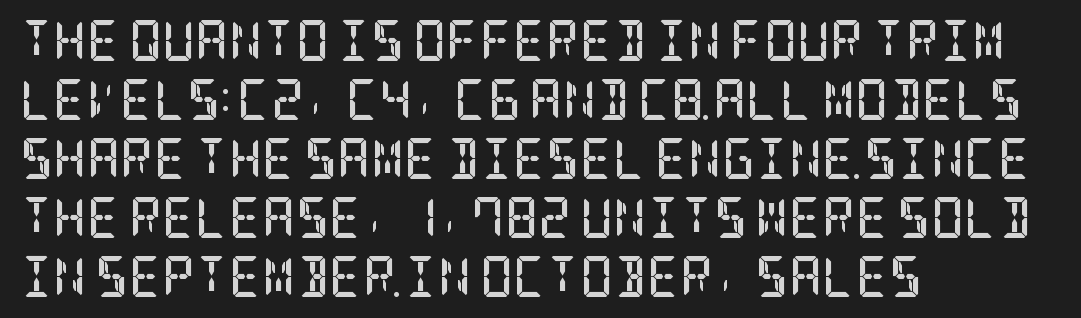
The image shows 41 px semibold, condensed serif type, upright; set left-aligned, normal line spacing (1.44x), normal letter spacing, not underlined; low stroke contrast and a large x-height.
